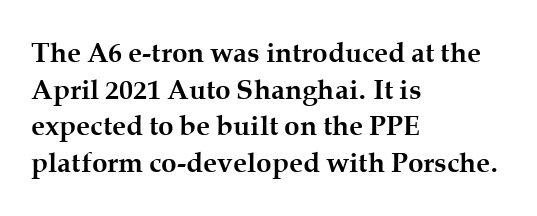
{"serif": "yes", "italic": "no", "bold": "yes", "weight": "semibold", "width": "normal", "stroke_contrast": "medium", "x_height": "medium", "monospaced": "no", "underline": "no", "align": "left", "line_spacing": "normal", "line_spacing_ratio": 1.31, "letter_spacing": "normal", "letter_spacing_em": 0.0, "glyph_px": 28}
